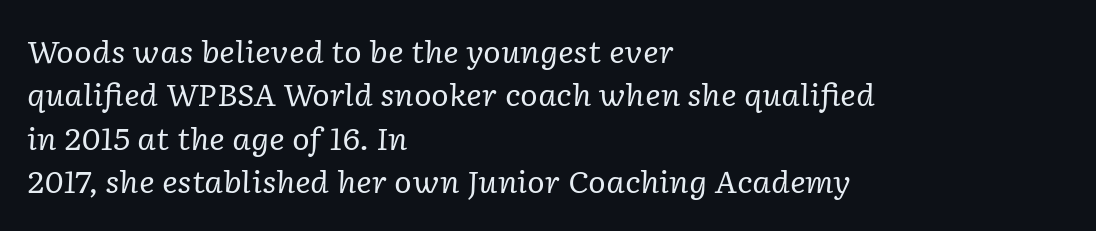
The image shows 30 px regular-weight serif type, italic (leaning right); set left-aligned, normal line spacing (1.45x), normal letter spacing, not underlined; low stroke contrast and a medium x-height.
